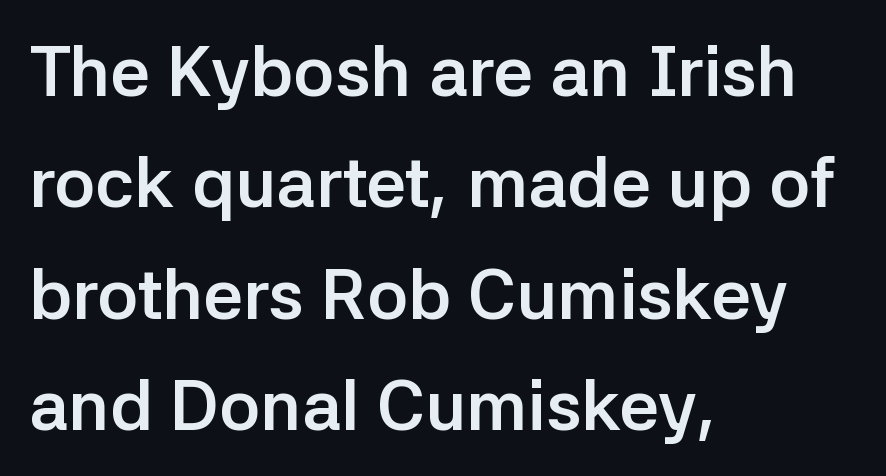
{"serif": "no", "italic": "no", "bold": "yes", "weight": "semibold", "width": "normal", "stroke_contrast": "low", "x_height": "medium", "monospaced": "no", "underline": "no", "align": "left", "line_spacing": "normal", "line_spacing_ratio": 1.59, "letter_spacing": "normal", "letter_spacing_em": 0.0, "glyph_px": 70}
